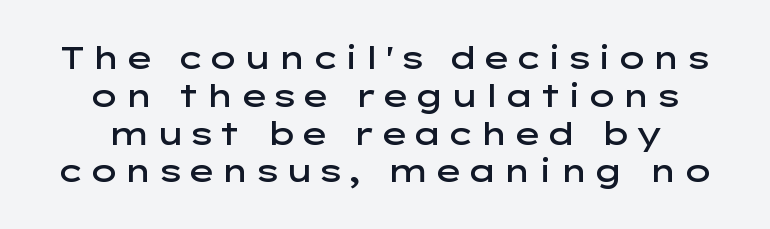
{"serif": "no", "italic": "no", "bold": "semi", "weight": "semibold", "width": "wide", "stroke_contrast": "low", "x_height": "medium", "monospaced": "no", "underline": "no", "line_spacing_ratio": 1.22, "glyph_px": 31}
